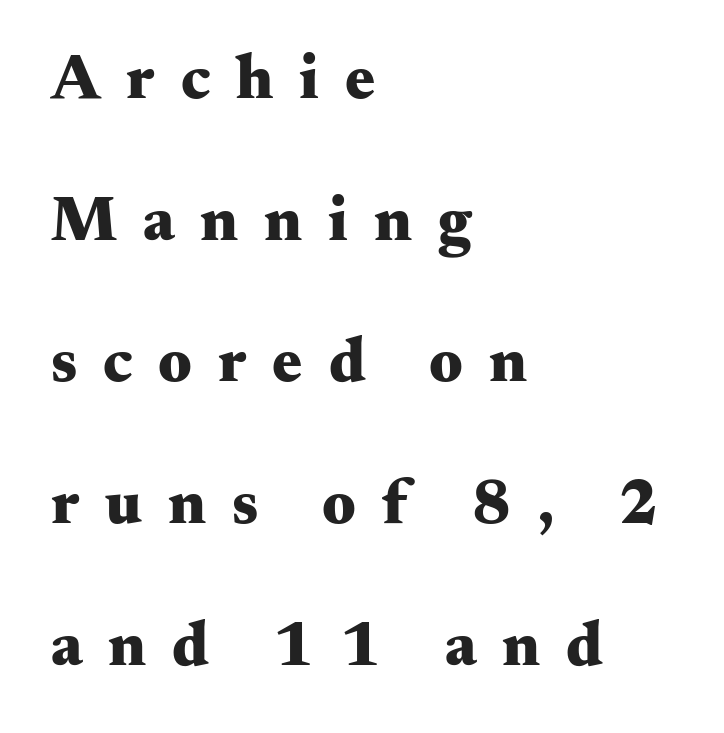
The image shows 63 px heavy, wide serif type, upright; set left-aligned, loose line spacing (2.25x), unusually wide letter spacing (+0.41 em), not underlined; medium stroke contrast and a small x-height.
